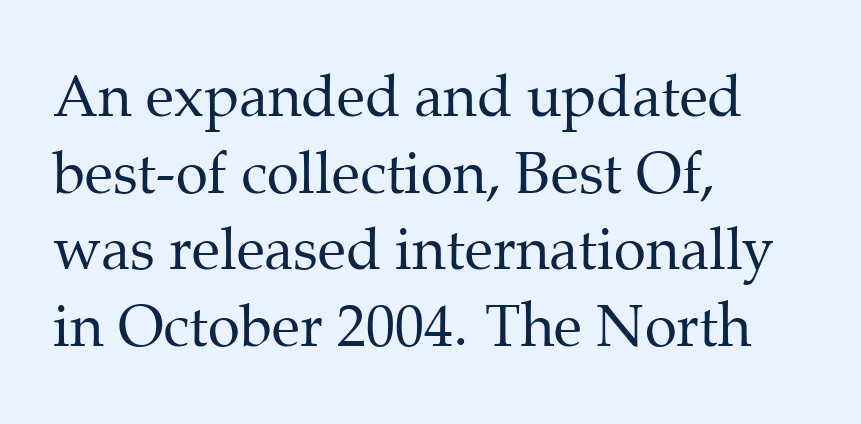
You could not count columns in this text — the font is proportionally spaced. Letters rest on an invisible, unmarked baseline. To sum up the face: it has serifs. Caption: standard tracking, unaltered. Characters remain perfectly vertical along every line. Leftover space on each line is placed entirely after the last word.
